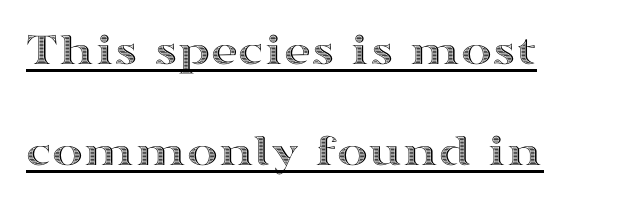
Unlike italic type, these characters show no tilt at all. Tracking here is standard; glyphs follow each other at the usual distance. The letters advance in unequal steps, a hallmark of proportional type. The face used here appears with an underline applied. Horizontal alignment here is leftward, the default for most running prose.
